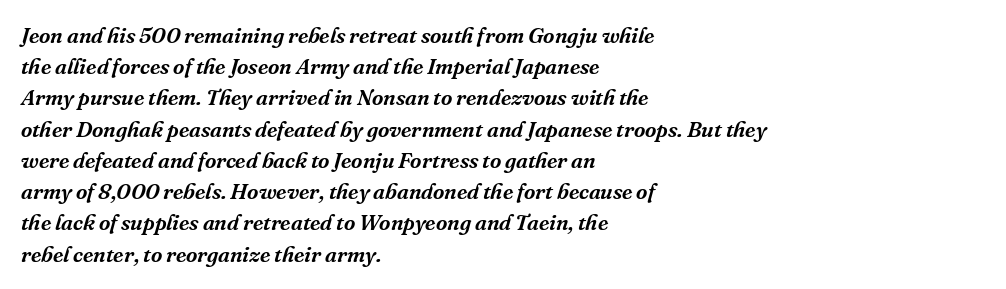
Is there much room between lines? A standard amount, neither cramped nor airy. The words here are not underlined. The axis of the letterforms is tilted away from vertical. No extra tracking has been applied to these lines. Horizontal alignment here is leftward, the default for most running prose.
